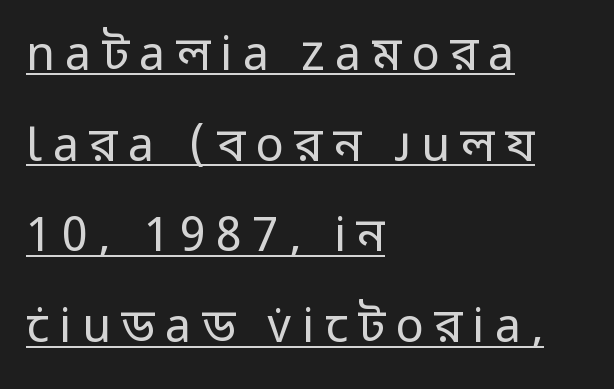
Q: Is the text bold? A: No.
Q: Is the text italic (slanted)? A: No, it is upright.
Q: Is the typeface a serif or a sans-serif typeface? A: Sans-serif.
Q: Is the text underlined? A: Yes.
Q: How is the paragraph aligned? A: Left-aligned.
Q: Is the spacing between letters normal or unusually wide? A: Unusually wide.
Q: Is the spacing between lines tight, normal or loose? A: Loose.
Q: Width (condensed, normal, or wide)? A: Normal.
Q: Stroke contrast? A: Low.
Q: x-height? A: Medium.
Q: Monospaced? A: No.
